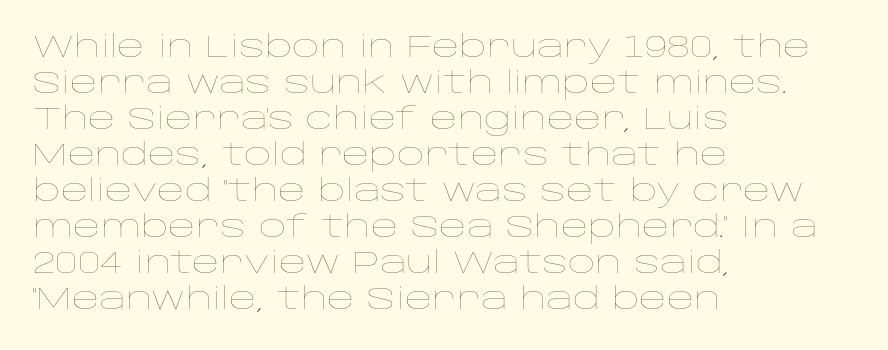
{"italic": "no", "bold": "no", "weight": "thin", "width": "wide", "stroke_contrast": "low", "x_height": "large", "monospaced": "no", "underline": "no", "align": "left", "line_spacing_ratio": 1.2, "letter_spacing": "normal", "letter_spacing_em": 0.0, "glyph_px": 30}
